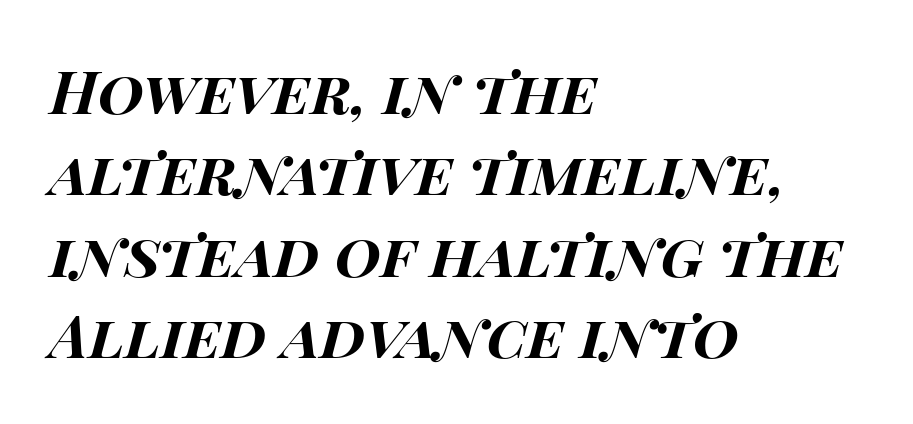
{"italic": "yes", "lean": "right", "slant_degrees": 14, "bold": "yes", "weight": "bold", "width": "wide", "stroke_contrast": "high", "x_height": "large", "monospaced": "no", "underline": "no", "align": "left", "line_spacing": "normal", "line_spacing_ratio": 1.38, "letter_spacing": "normal", "letter_spacing_em": 0.0, "glyph_px": 59}
